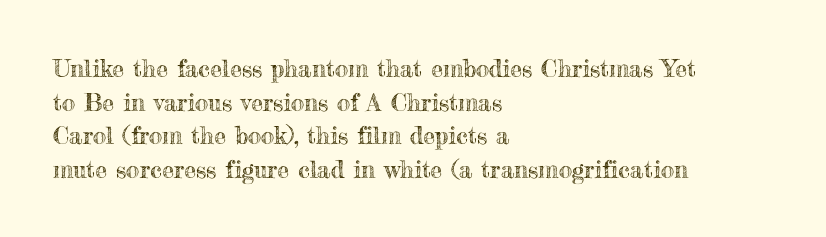
{"italic": "no", "underline": "no", "align": "left", "line_spacing": "normal", "line_spacing_ratio": 1.4, "letter_spacing": "normal", "letter_spacing_em": 0.0, "glyph_px": 24}
